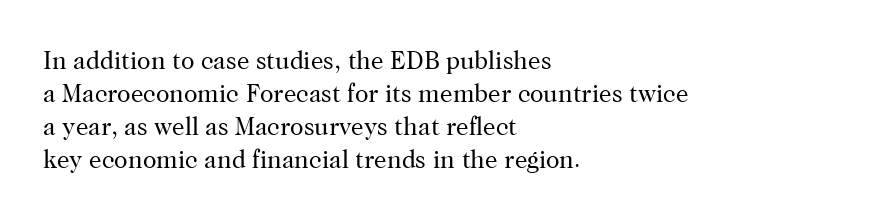
The setting favours the left margin, as ordinary paragraphs usually do. The letters stand upright; this is a roman face. Does the leading feel generous? No, just average. The passage shown has conventional tracking throughout. Each stroke keeps to a modest, everyday thickness or less.
